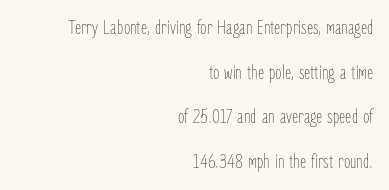
You could call the tracking neutral — neither tight nor loose. Caption: multi-line text, flush right, ragged left. The foot of each line stays bare and open. The strokes carry an ordinary text weight at most. Airy leading. Every character sits straight up, as roman type does.
